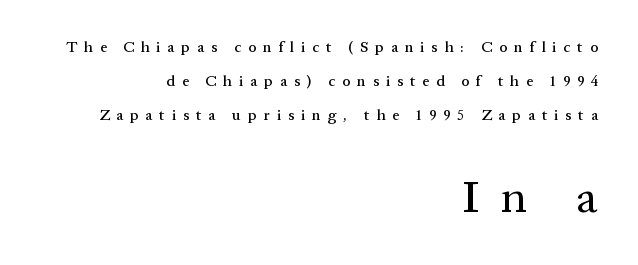
Q: Is the text italic (slanted)? A: No, it is upright.
Q: Is the typeface a serif or a sans-serif typeface? A: Serif.
Q: Is the text underlined? A: No.
Q: How is the paragraph aligned? A: Right-aligned.
Q: Is the spacing between letters normal or unusually wide? A: Unusually wide.
Q: Is the spacing between lines tight, normal or loose? A: Loose.
Q: Which block of text is set in a larger size, the first (top) or the second (bottom)? A: The second (bottom) one.
Q: Width (condensed, normal, or wide)? A: Normal.
Q: Stroke contrast? A: Medium.
Q: x-height? A: Medium.
Q: Monospaced? A: No.
